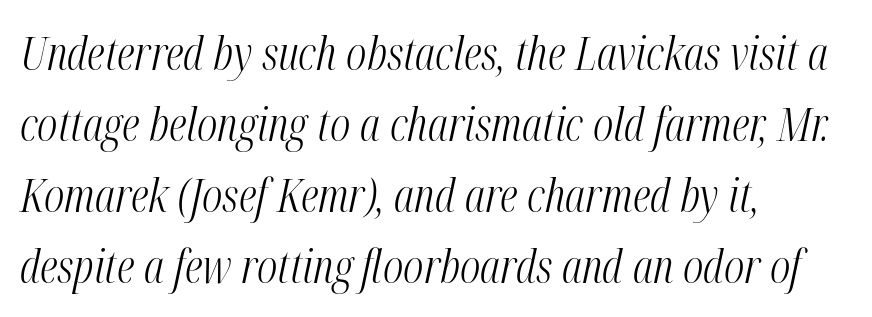
{"italic": "yes", "lean": "right", "slant_degrees": 12, "bold": "no", "weight": "light", "width": "condensed", "stroke_contrast": "medium", "x_height": "medium", "monospaced": "no", "underline": "no", "align": "left", "line_spacing": "normal", "line_spacing_ratio": 1.54, "letter_spacing": "normal", "letter_spacing_em": 0.0, "glyph_px": 46}
